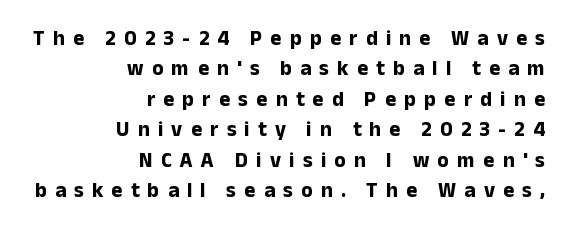
{"italic": "no", "bold": "yes", "underline": "no", "align": "right", "line_spacing": "normal", "line_spacing_ratio": 1.45, "letter_spacing": "wide", "letter_spacing_em": 0.39, "glyph_px": 21}
